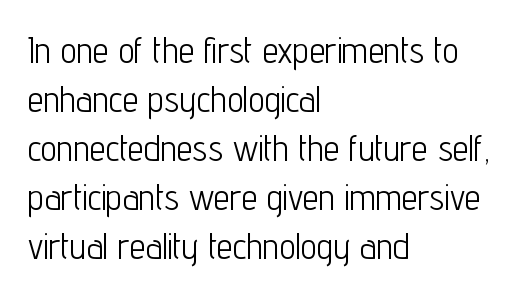
Underlining? Definitely not there. If you measured baseline to baseline, you'd find a middling distance. The typeface has the unassuming heft of standard copy or less. Characters follow at the spacing the type designer built in. Regarding serifs, this sample does without them.
